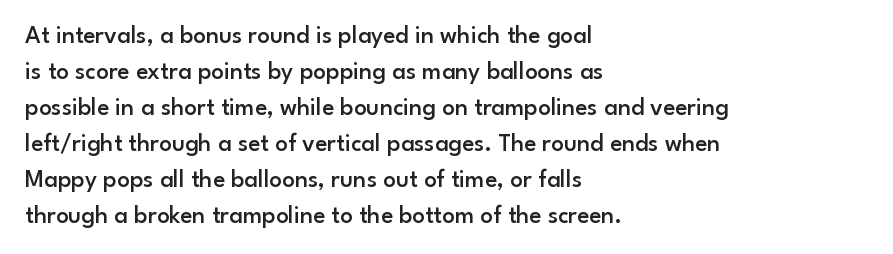
No italicization has been applied; the sample stays upright. How heavy is the stroke? Medium-heavy — a semibold, shy of bold. Default kerning and tracking; the words read as compact shapes. In CSS terms this would be text-align: left. Line spacing here is normal. The specimen omits any rule beneath the text block's lines.
